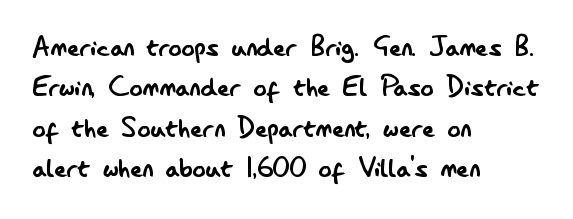
{"serif": "no", "italic": "no", "bold": "no", "weight": "regular", "width": "condensed", "stroke_contrast": "low", "x_height": "small", "monospaced": "no", "underline": "no", "align": "left", "line_spacing_ratio": 1.22, "letter_spacing": "normal", "letter_spacing_em": 0.0, "glyph_px": 33}
